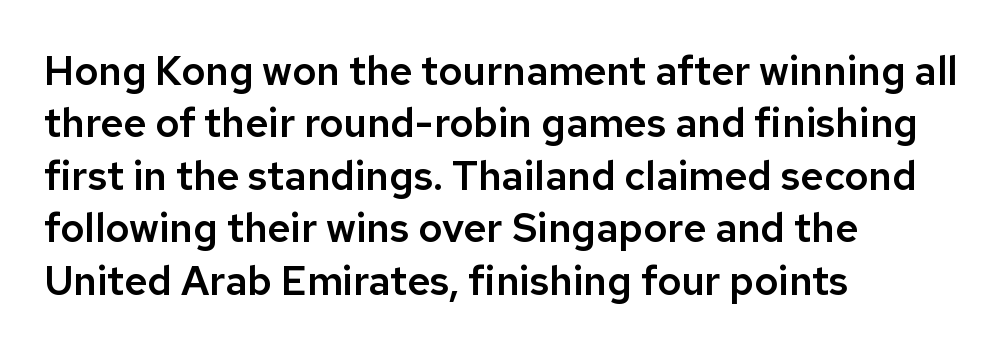
In terms of leading, this rendering sits right in the middle. Students, note that the glyphs here touch the page at normal intervals. Decoration check: the copy has no underline. The characters display no serif detailing; their extremities are plain.
